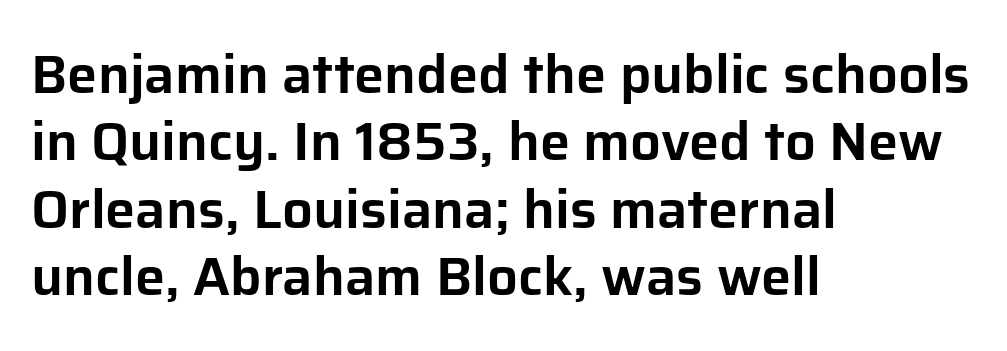
Q: Is the text italic (slanted)? A: No, it is upright.
Q: Is the typeface a serif or a sans-serif typeface? A: Sans-serif.
Q: Is the text underlined? A: No.
Q: How is the paragraph aligned? A: Left-aligned.
Q: Is the spacing between letters normal or unusually wide? A: Normal.
Q: Is the spacing between lines tight, normal or loose? A: Normal.
Q: Width (condensed, normal, or wide)? A: Normal.
Q: Stroke contrast? A: Low.
Q: x-height? A: Medium.
Q: Monospaced? A: No.
